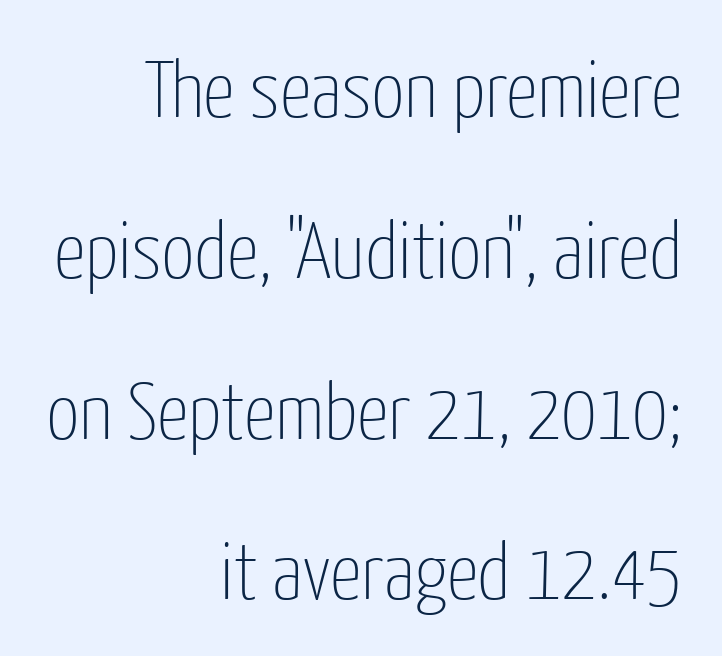
{"serif": "no", "italic": "no", "bold": "no", "weight": "thin", "width": "condensed", "stroke_contrast": "low", "x_height": "medium", "monospaced": "no", "underline": "no", "align": "right", "line_spacing": "loose", "line_spacing_ratio": 2.01, "letter_spacing": "normal", "letter_spacing_em": 0.0, "glyph_px": 80}
